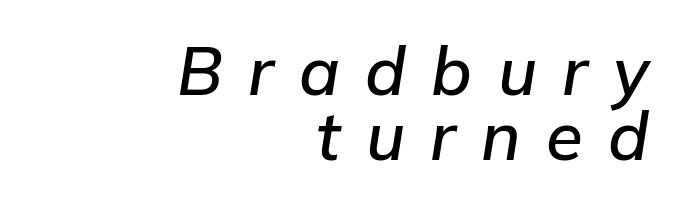
{"italic": "yes", "lean": "right", "slant_degrees": 9, "width": "normal", "stroke_contrast": "low", "x_height": "medium", "monospaced": "no", "underline": "no", "align": "right", "line_spacing": "tight", "line_spacing_ratio": 0.97, "letter_spacing": "wide", "letter_spacing_em": 0.38, "glyph_px": 67}
